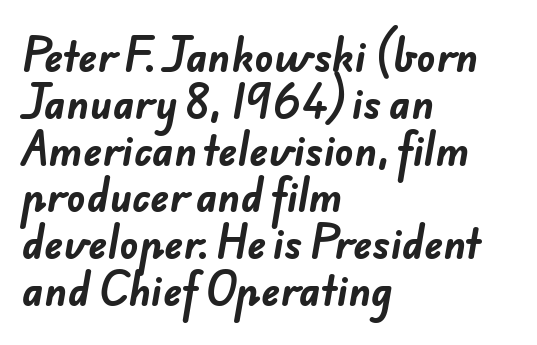
The image shows 39 px bold sans-serif type; set left-aligned, line spacing 1.2x, normal letter spacing, not underlined; low stroke contrast and a small x-height.
